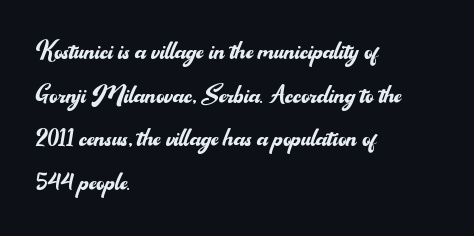
Q: Is the text bold? A: No.
Q: Is the text italic (slanted)? A: Yes.
Q: Is the typeface a serif or a sans-serif typeface? A: Sans-serif.
Q: Is the text underlined? A: No.
Q: How is the paragraph aligned? A: Left-aligned.
Q: Is the spacing between letters normal or unusually wide? A: Normal.
Q: Is the spacing between lines tight, normal or loose? A: Normal.
Q: Width (condensed, normal, or wide)? A: Normal.
Q: Stroke contrast? A: Medium.
Q: x-height? A: Small.
Q: Monospaced? A: No.
